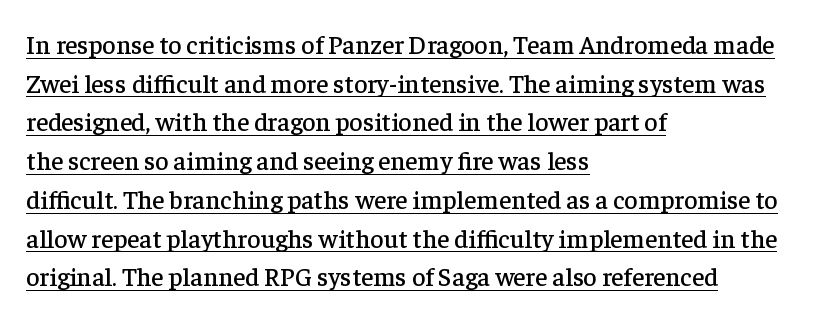
Q: Is the text italic (slanted)? A: No, it is upright.
Q: Is the text underlined? A: Yes.
Q: How is the paragraph aligned? A: Left-aligned.
Q: Is the spacing between letters normal or unusually wide? A: Normal.
Q: Is the spacing between lines tight, normal or loose? A: Normal.
